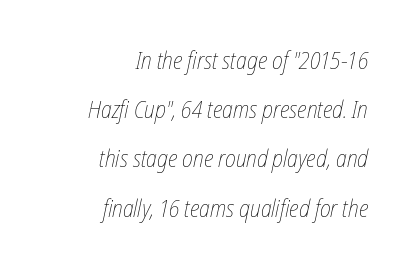
If you measured baseline to baseline, you'd find a long distance. These glyphs show unthickened strokes, regular width or finer. Rule under the text: the space is simply empty. Every row of glyphs terminates at an identical x-position on the right. Each word holds together tightly as a unit, with standard inter-letter gaps.
